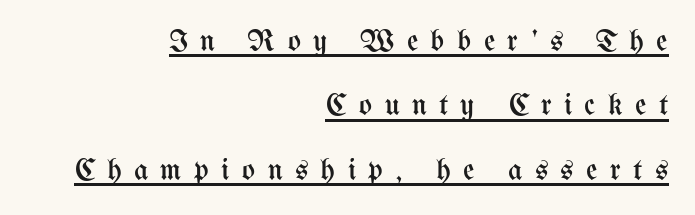
{"italic": "no", "bold": "no", "weight": "regular", "width": "condensed", "stroke_contrast": "medium", "x_height": "medium", "monospaced": "no", "underline": "yes", "align": "right", "line_spacing": "loose", "line_spacing_ratio": 2.08, "letter_spacing": "wide", "letter_spacing_em": 0.4, "glyph_px": 31}
